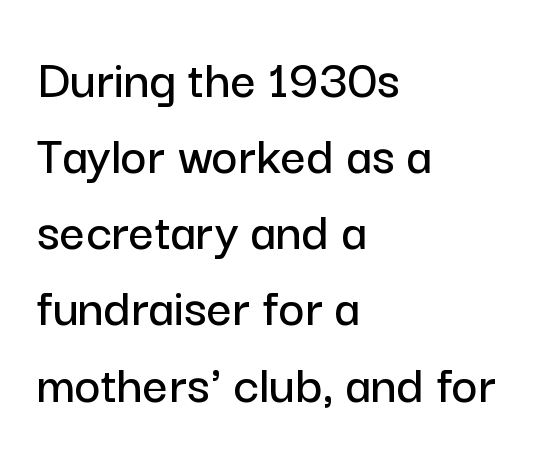
Q: Is the text italic (slanted)? A: No, it is upright.
Q: Is the typeface a serif or a sans-serif typeface? A: Sans-serif.
Q: Is the text underlined? A: No.
Q: How is the paragraph aligned? A: Left-aligned.
Q: Is the spacing between letters normal or unusually wide? A: Normal.
Q: Is the spacing between lines tight, normal or loose? A: Normal.
Q: Width (condensed, normal, or wide)? A: Normal.
Q: Stroke contrast? A: Low.
Q: x-height? A: Medium.
Q: Monospaced? A: No.
